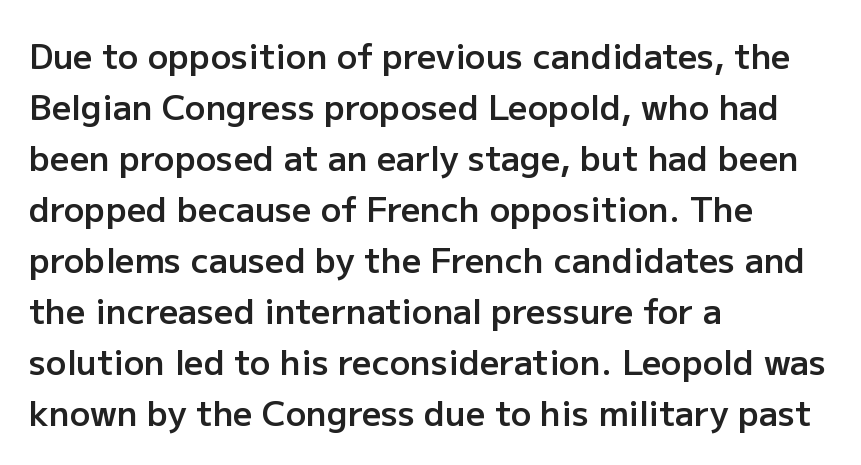
Q: Is the text bold? A: Semi-bold.
Q: Is the text italic (slanted)? A: No, it is upright.
Q: Is the typeface a serif or a sans-serif typeface? A: Sans-serif.
Q: Is the text underlined? A: No.
Q: How is the paragraph aligned? A: Left-aligned.
Q: Is the spacing between letters normal or unusually wide? A: Normal.
Q: Is the spacing between lines tight, normal or loose? A: Normal.
Q: Width (condensed, normal, or wide)? A: Normal.
Q: Stroke contrast? A: Low.
Q: x-height? A: Medium.
Q: Monospaced? A: No.
